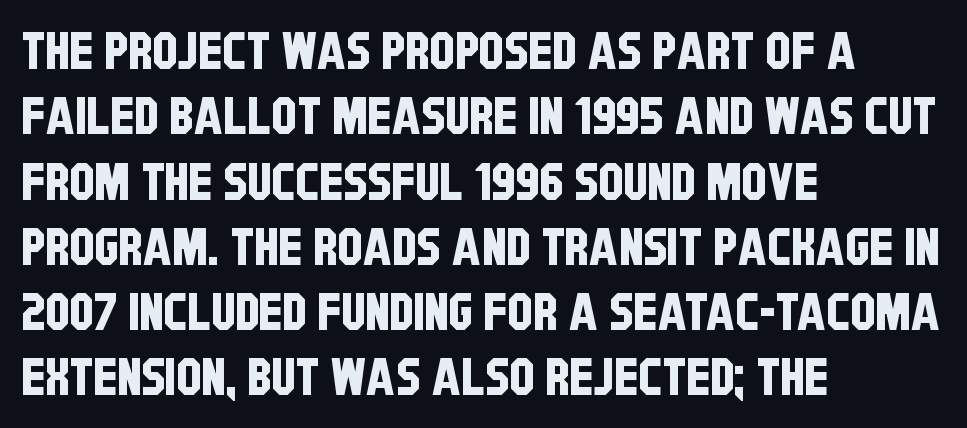
The image shows 51 px condensed sans-serif type; set left-aligned, normal line spacing (1.28x), normal letter spacing, not underlined; low stroke contrast and a large x-height.
